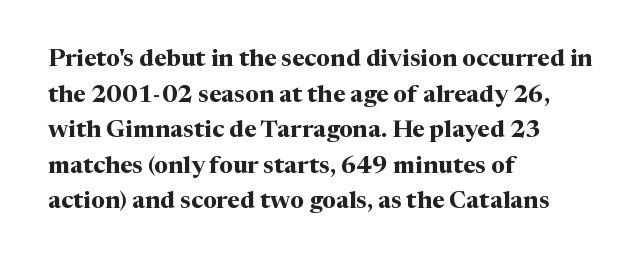
Q: Is the text bold? A: Yes.
Q: Is the text italic (slanted)? A: No, it is upright.
Q: Is the text underlined? A: No.
Q: How is the paragraph aligned? A: Left-aligned.
Q: Is the spacing between letters normal or unusually wide? A: Normal.
Q: Is the spacing between lines tight, normal or loose? A: Normal.
